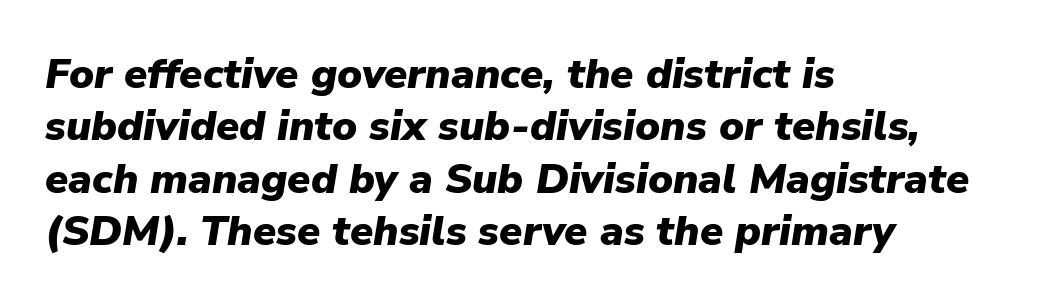
Slant detected: the letters are inclined. These words are printed bold, with thick strokes throughout. Descender tails drop into unmarked territory. No extra tracking has been applied to these lines.
